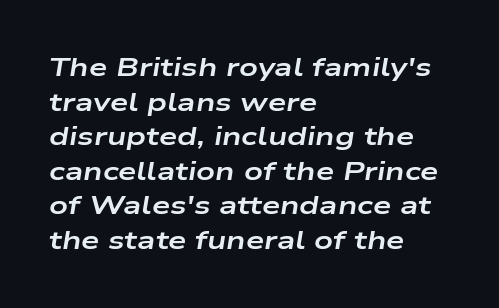
Layout note: lines flush left. Caption: standard tracking, unaltered. Caption: bold face, heavy strokes. The axis of the letterforms is tilted away from vertical.
